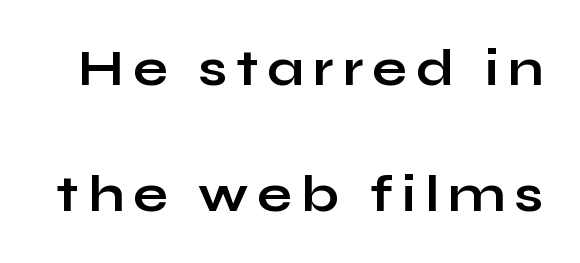
What kind of face is this? One without serifs — a sans. The letters advance in unequal steps, a hallmark of proportional type. The zone under the glyphs is completely vacant. Vertical strokes here are truly vertical. The sample has been set heavy, in full bold. Does the leading feel generous? Absolutely, it's lavish.
